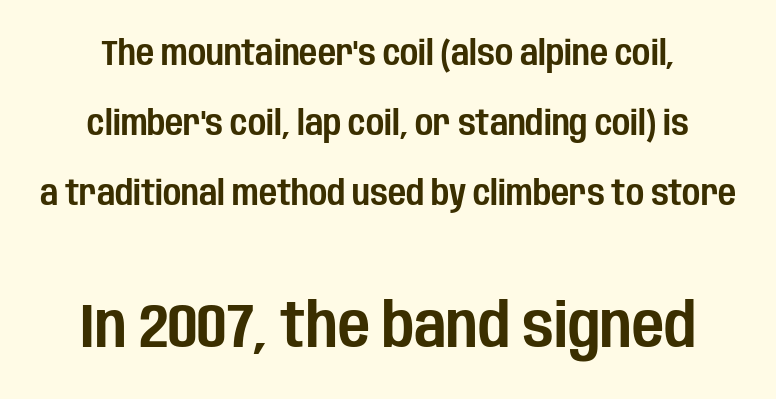
The passage shown is not underscored anywhere. The text was rendered using a sans face with plain stroke endings. In terms of letterspacing, this is plain default setting. You can tell it's not italic because the verticals are truly vertical.
